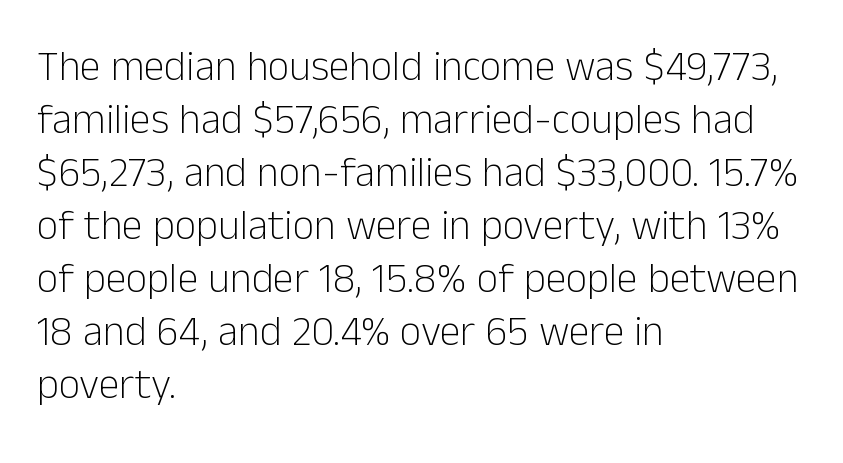
Q: Is the text bold? A: No.
Q: Is the text italic (slanted)? A: No, it is upright.
Q: Is the typeface a serif or a sans-serif typeface? A: Sans-serif.
Q: Is the text underlined? A: No.
Q: How is the paragraph aligned? A: Left-aligned.
Q: Is the spacing between letters normal or unusually wide? A: Normal.
Q: Is the spacing between lines tight, normal or loose? A: Normal.
Q: Width (condensed, normal, or wide)? A: Normal.
Q: Stroke contrast? A: Low.
Q: x-height? A: Medium.
Q: Monospaced? A: No.
